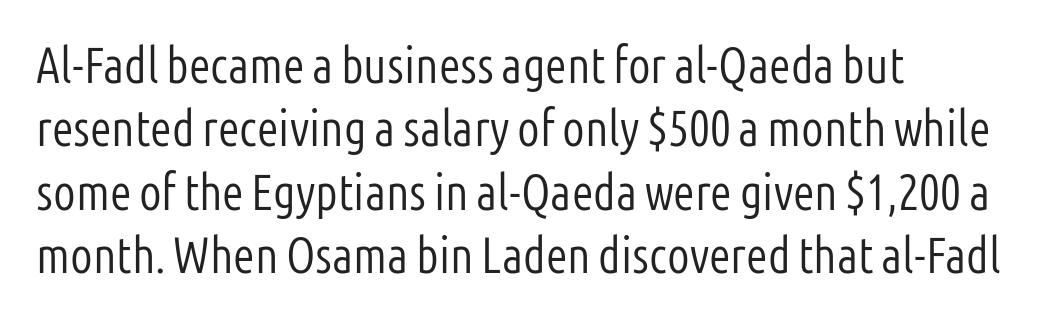
{"serif": "no", "italic": "no", "bold": "no", "weight": "light", "width": "condensed", "stroke_contrast": "low", "x_height": "medium", "monospaced": "no", "underline": "no", "align": "left", "line_spacing": "normal", "line_spacing_ratio": 1.27, "letter_spacing": "normal", "letter_spacing_em": 0.0, "glyph_px": 50}
